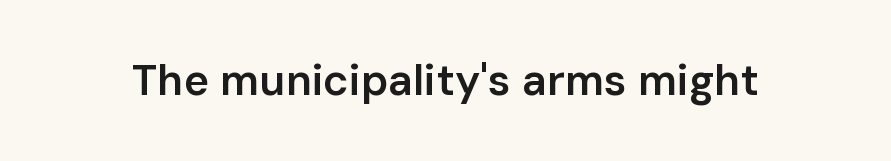
The image shows 43 px semibold sans-serif type, upright; set normal letter spacing, not underlined; low stroke contrast and a medium x-height.
